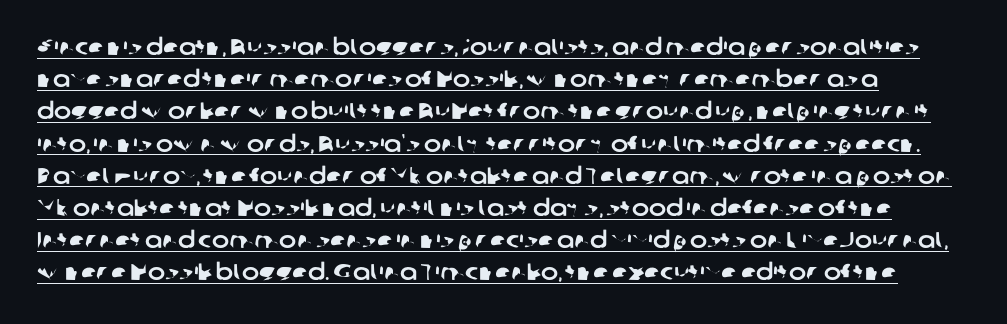
Q: Is the text underlined? A: Yes.
Q: Is the spacing between letters normal or unusually wide? A: Normal.
Q: Is the spacing between lines tight, normal or loose? A: Normal.
